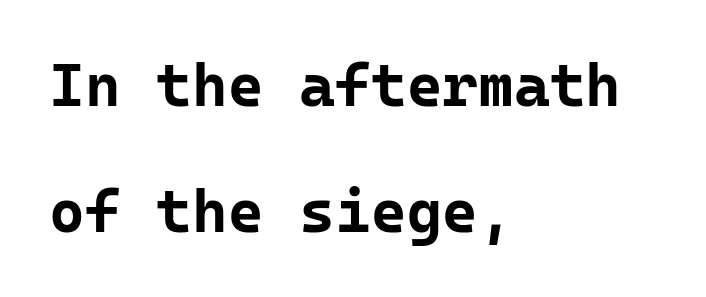
{"serif": "no", "italic": "no", "bold": "yes", "weight": "bold", "width": "normal", "stroke_contrast": "low", "x_height": "medium", "monospaced": "yes", "underline": "no", "align": "left", "line_spacing": "loose", "line_spacing_ratio": 2.07, "letter_spacing": "normal", "letter_spacing_em": 0.0, "glyph_px": 61}
